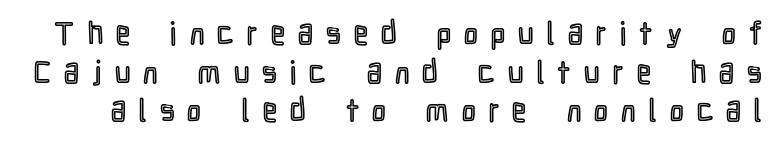
{"italic": "no", "width": "condensed", "x_height": "medium", "monospaced": "no", "underline": "no", "line_spacing": "normal", "line_spacing_ratio": 1.25, "letter_spacing": "wide", "letter_spacing_em": 0.43, "glyph_px": 31}
